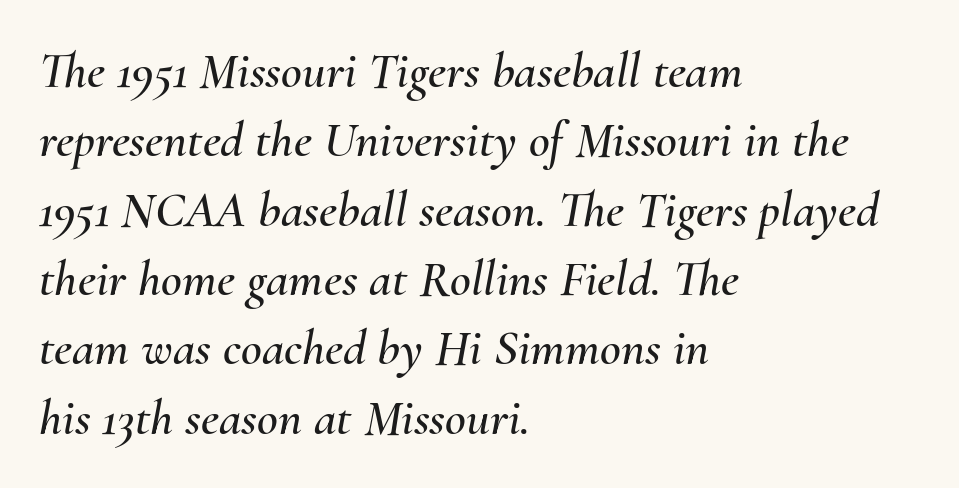
{"italic": "yes", "lean": "right", "slant_degrees": 10, "width": "normal", "stroke_contrast": "medium", "x_height": "small", "monospaced": "no", "underline": "no", "align": "left", "line_spacing": "normal", "line_spacing_ratio": 1.36, "letter_spacing": "normal", "letter_spacing_em": 0.0, "glyph_px": 51}
